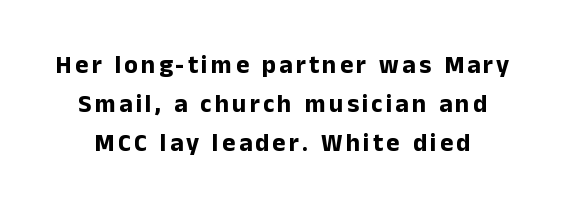
The image shows 25 px bold type, upright; set normal line spacing (1.57x), not underlined.
